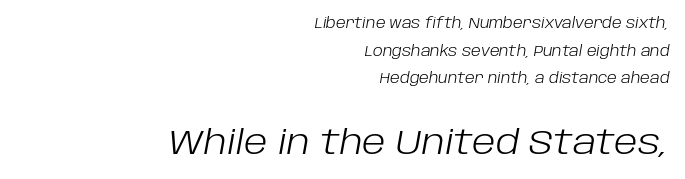
{"italic": "yes", "lean": "right", "slant_degrees": 10, "bold": "no", "weight": "light", "width": "normal", "stroke_contrast": "low", "x_height": "large", "monospaced": "no", "underline": "no", "align": "right", "line_spacing": "loose", "line_spacing_ratio": 1.97, "letter_spacing": "normal", "letter_spacing_em": 0.0, "larger_block": "second", "size_ratio": 2.43, "glyph_px": 34}
